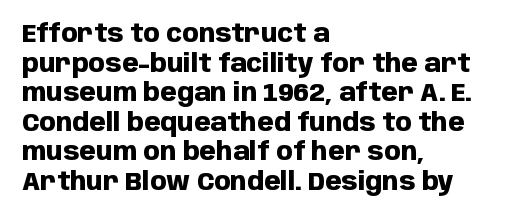
Q: Is the text bold? A: Yes.
Q: Is the text italic (slanted)? A: No, it is upright.
Q: Is the text underlined? A: No.
Q: How is the paragraph aligned? A: Left-aligned.
Q: Is the spacing between letters normal or unusually wide? A: Normal.
